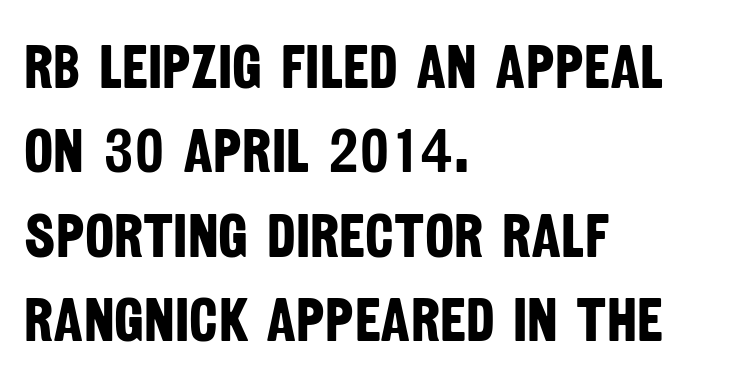
{"serif": "no", "bold": "yes", "weight": "bold", "width": "condensed", "stroke_contrast": "low", "x_height": "large", "monospaced": "no", "underline": "no", "align": "left", "line_spacing": "normal", "line_spacing_ratio": 1.36, "letter_spacing": "normal", "letter_spacing_em": 0.0, "glyph_px": 62}
